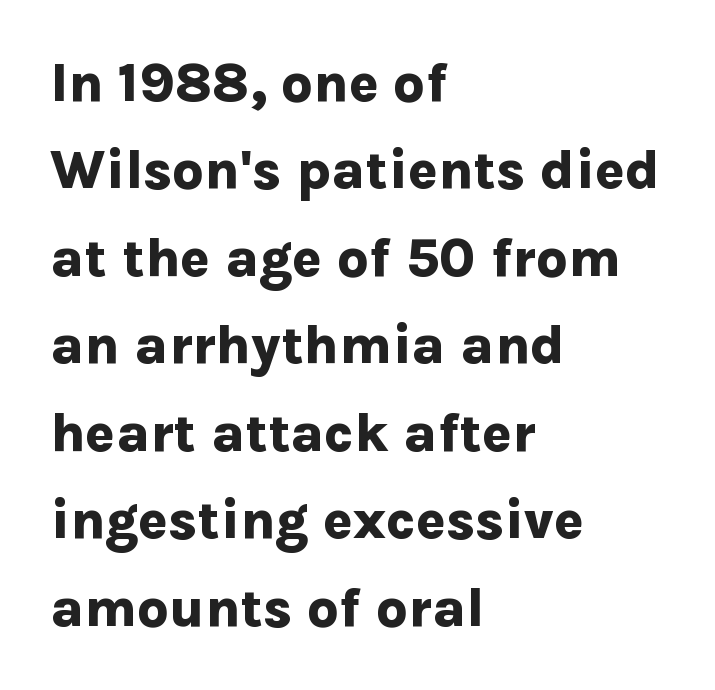
The image shows 55 px bold sans-serif type, upright; set left-aligned, normal line spacing (1.59x), normal letter spacing, not underlined; low stroke contrast and a medium x-height.
